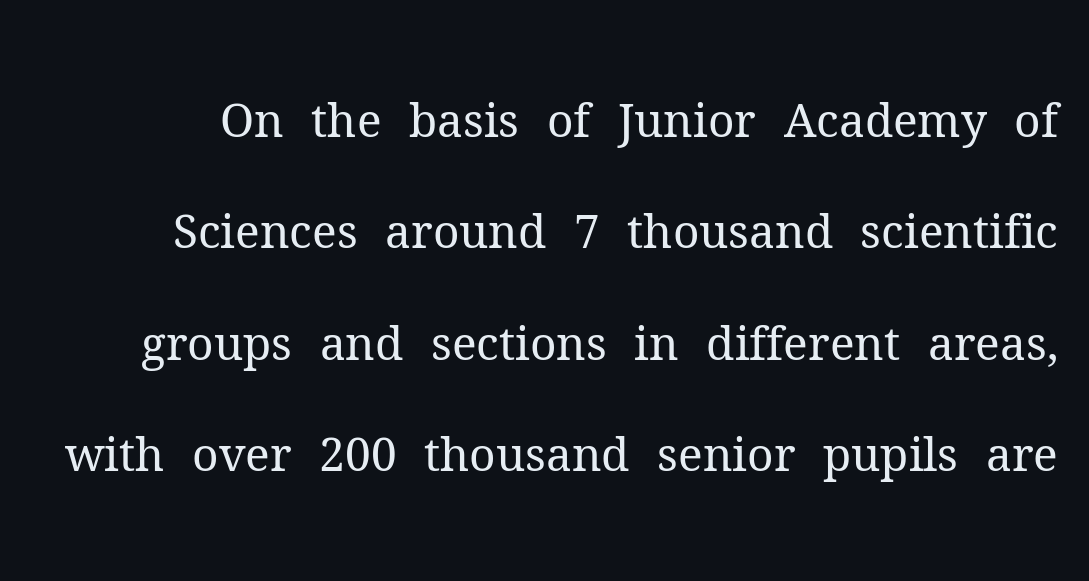
{"serif": "yes", "italic": "no", "bold": "no", "weight": "regular", "width": "normal", "stroke_contrast": "medium", "x_height": "medium", "monospaced": "no", "underline": "no", "line_spacing": "loose", "line_spacing_ratio": 2.42, "letter_spacing": "normal", "letter_spacing_em": 0.0, "glyph_px": 46}
